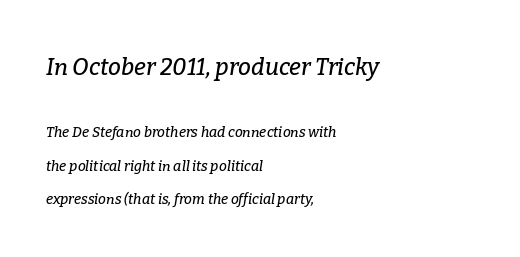
The image shows 23 px text type, italic (leaning right); set left-aligned, loose line spacing (2.39x), normal letter spacing, not underlined; the first (top) block is 1.64x larger.
